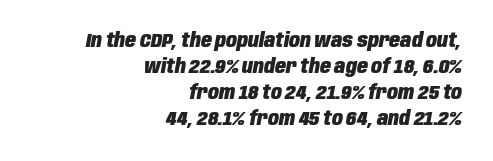
{"italic": "yes", "lean": "right", "slant_degrees": 10, "bold": "yes", "underline": "no", "align": "right", "line_spacing": "normal", "line_spacing_ratio": 1.3, "letter_spacing": "normal", "letter_spacing_em": 0.0, "glyph_px": 20}
